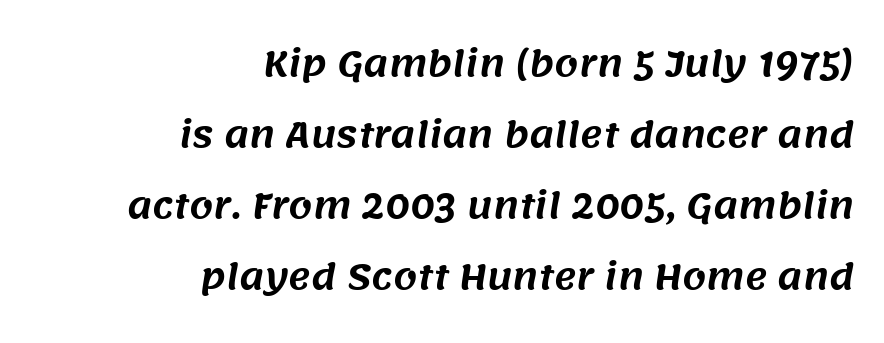
{"serif": "no", "width": "normal", "stroke_contrast": "medium", "x_height": "large", "monospaced": "no", "underline": "no", "align": "right", "line_spacing": "loose", "line_spacing_ratio": 2.09, "letter_spacing": "normal", "letter_spacing_em": 0.0, "glyph_px": 34}
